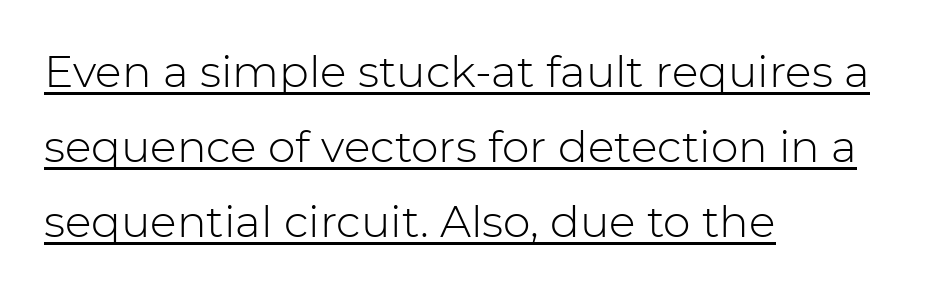
The strokes carry an ordinary text weight at most. Observe the ordinary spacing: letters are neighbours, not strangers. This is roman type, the default non-slanted kind. Compared with undecorated copy, this sample adds a rule below the words.
